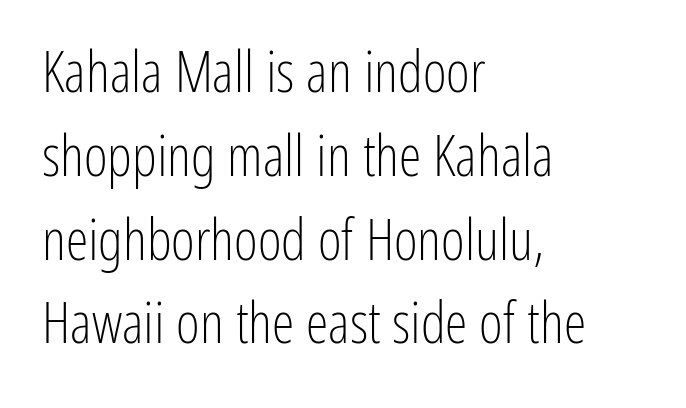
Q: Is the text bold? A: No.
Q: Is the text italic (slanted)? A: No, it is upright.
Q: Is the typeface a serif or a sans-serif typeface? A: Sans-serif.
Q: Is the text underlined? A: No.
Q: How is the paragraph aligned? A: Left-aligned.
Q: Is the spacing between letters normal or unusually wide? A: Normal.
Q: Is the spacing between lines tight, normal or loose? A: Normal.
Q: Width (condensed, normal, or wide)? A: Condensed.
Q: Stroke contrast? A: Low.
Q: x-height? A: Medium.
Q: Monospaced? A: No.
